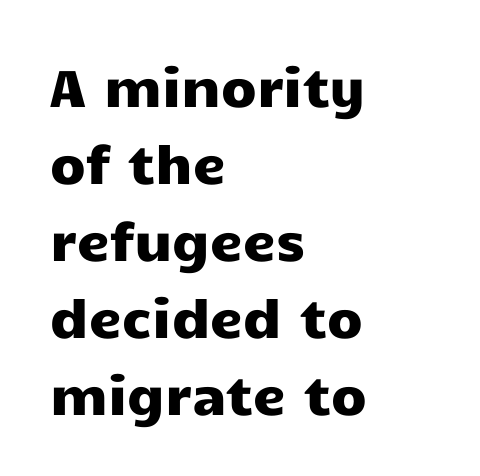
Q: Is the text italic (slanted)? A: No, it is upright.
Q: Is the typeface a serif or a sans-serif typeface? A: Sans-serif.
Q: Is the text underlined? A: No.
Q: How is the paragraph aligned? A: Left-aligned.
Q: Is the spacing between letters normal or unusually wide? A: Normal.
Q: Is the spacing between lines tight, normal or loose? A: Normal.
Q: Width (condensed, normal, or wide)? A: Wide.
Q: Stroke contrast? A: Low.
Q: x-height? A: Medium.
Q: Monospaced? A: No.
